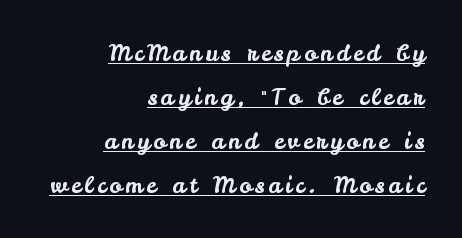
The image shows 23 px text type; set right-aligned, loose line spacing (1.92x), underlined.
